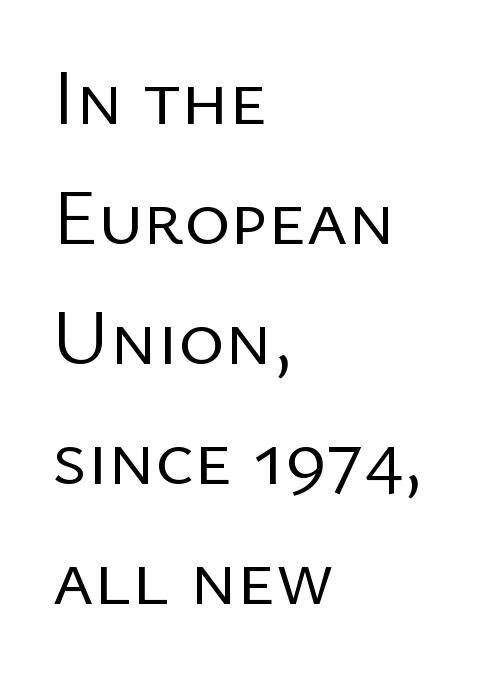
Q: Is the text bold? A: No.
Q: Is the text italic (slanted)? A: No, it is upright.
Q: Is the typeface a serif or a sans-serif typeface? A: Sans-serif.
Q: Is the text underlined? A: No.
Q: How is the paragraph aligned? A: Left-aligned.
Q: Is the spacing between letters normal or unusually wide? A: Normal.
Q: Is the spacing between lines tight, normal or loose? A: Normal.
Q: Width (condensed, normal, or wide)? A: Normal.
Q: Stroke contrast? A: Low.
Q: x-height? A: Medium.
Q: Monospaced? A: No.
